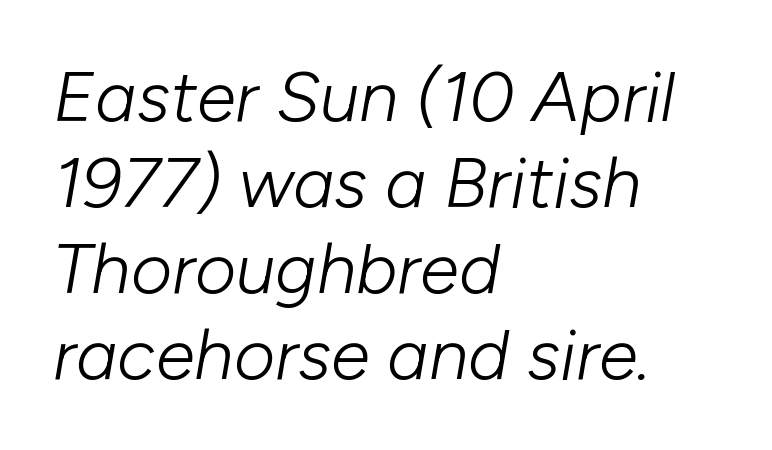
The image shows 71 px light type, italic (leaning right); set left-aligned, line spacing 1.21x, normal letter spacing, not underlined; low stroke contrast and a medium x-height.
